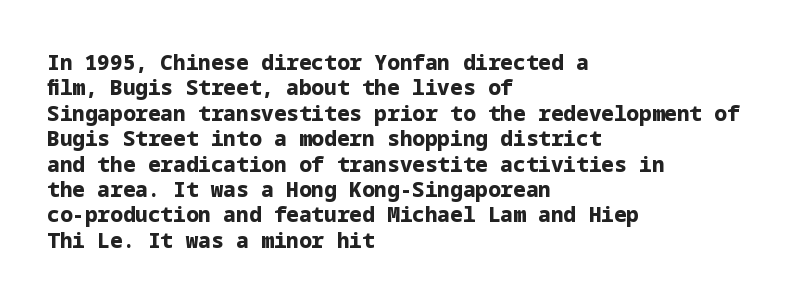
The gaps between neighbouring characters are ordinary and unremarkable. Heavy, bold letterforms. Posture: straight, roman, zero tilt. Caption: multi-line text, flush left, ragged right. Clear beneath every line of the passage.
